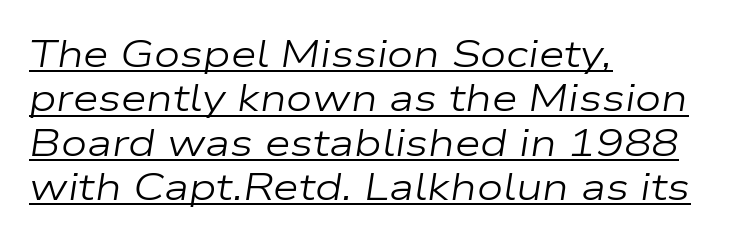
Q: Is the text bold? A: No.
Q: Is the text italic (slanted)? A: Yes, it leans right by about 9 degrees.
Q: Is the text underlined? A: Yes.
Q: How is the paragraph aligned? A: Left-aligned.
Q: Is the spacing between letters normal or unusually wide? A: Normal.
Q: Width (condensed, normal, or wide)? A: Wide.
Q: Stroke contrast? A: Low.
Q: x-height? A: Medium.
Q: Monospaced? A: No.
